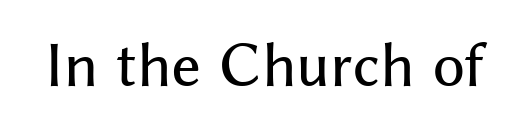
{"serif": "no", "italic": "no", "width": "normal", "stroke_contrast": "medium", "x_height": "medium", "monospaced": "no", "underline": "no", "letter_spacing": "normal", "letter_spacing_em": 0.0, "glyph_px": 55}
